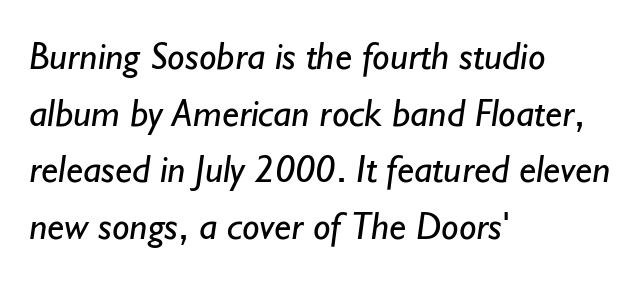
{"serif": "no", "bold": "no", "weight": "regular", "width": "normal", "stroke_contrast": "low", "x_height": "small", "monospaced": "no", "underline": "no", "align": "left", "line_spacing": "normal", "line_spacing_ratio": 1.45, "letter_spacing": "normal", "letter_spacing_em": 0.0, "glyph_px": 39}
